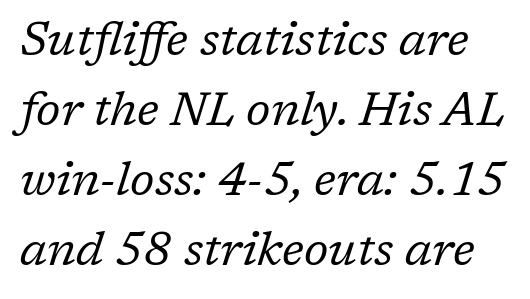
The image shows 47 px regular-weight serif type, italic (leaning right); set normal line spacing (1.49x), normal letter spacing, not underlined; low stroke contrast and a medium x-height.
